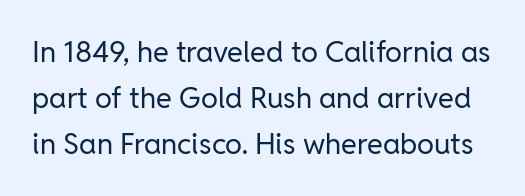
The image shows 29 px regular-weight sans-serif type, upright; set normal line spacing (1.59x), normal letter spacing, not underlined; low stroke contrast and a medium x-height.
